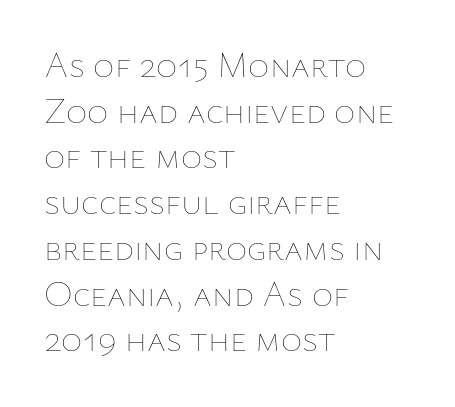
Glance below the letters and you will spot only blank space. No chunkiness to these letters — they're not bold. The paragraph has a hard left edge and a soft right edge. You could call the tracking neutral — neither tight nor loose. This sample keeps an unexceptional amount of space between lines.
